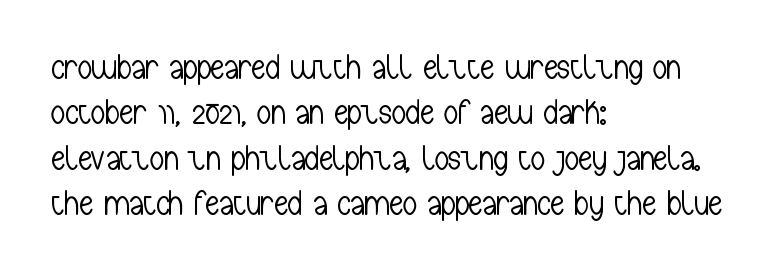
Q: Is the text bold? A: No.
Q: Is the text italic (slanted)? A: No, it is upright.
Q: Is the typeface a serif or a sans-serif typeface? A: Sans-serif.
Q: Is the text underlined? A: No.
Q: How is the paragraph aligned? A: Left-aligned.
Q: Is the spacing between letters normal or unusually wide? A: Normal.
Q: Is the spacing between lines tight, normal or loose? A: Normal.
Q: Width (condensed, normal, or wide)? A: Condensed.
Q: Stroke contrast? A: Low.
Q: x-height? A: Medium.
Q: Monospaced? A: No.
